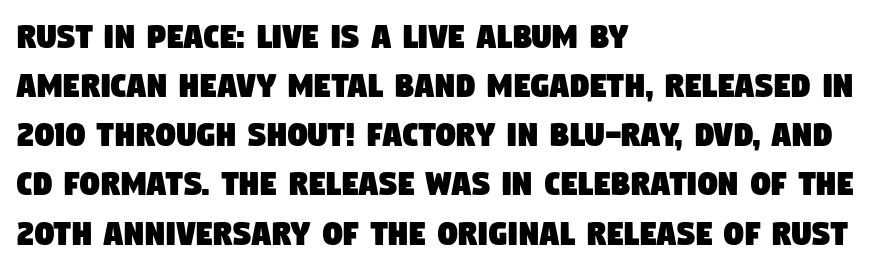
The image shows 39 px condensed sans-serif type; set left-aligned, normal line spacing (1.26x), normal letter spacing, not underlined; low stroke contrast and a large x-height.
